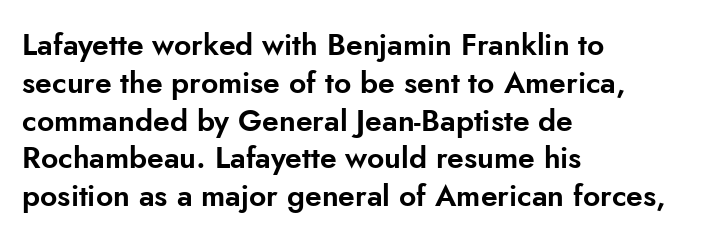
Q: Is the text italic (slanted)? A: No, it is upright.
Q: Is the typeface a serif or a sans-serif typeface? A: Sans-serif.
Q: Is the text underlined? A: No.
Q: How is the paragraph aligned? A: Left-aligned.
Q: Is the spacing between letters normal or unusually wide? A: Normal.
Q: Is the spacing between lines tight, normal or loose? A: Normal.
Q: Width (condensed, normal, or wide)? A: Normal.
Q: Stroke contrast? A: Low.
Q: x-height? A: Small.
Q: Monospaced? A: No.
